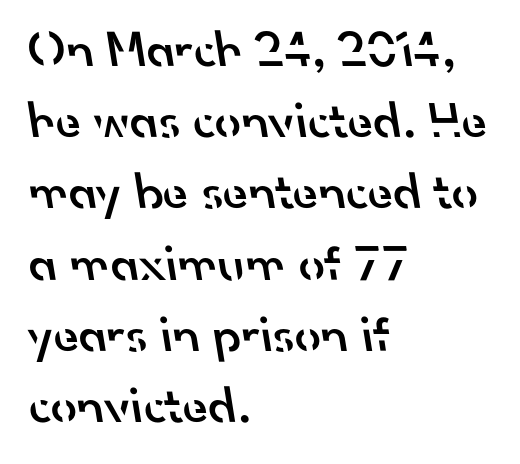
The image shows 52 px semibold sans-serif type; set left-aligned, normal line spacing (1.37x), normal letter spacing, not underlined; low stroke contrast and a small x-height.
